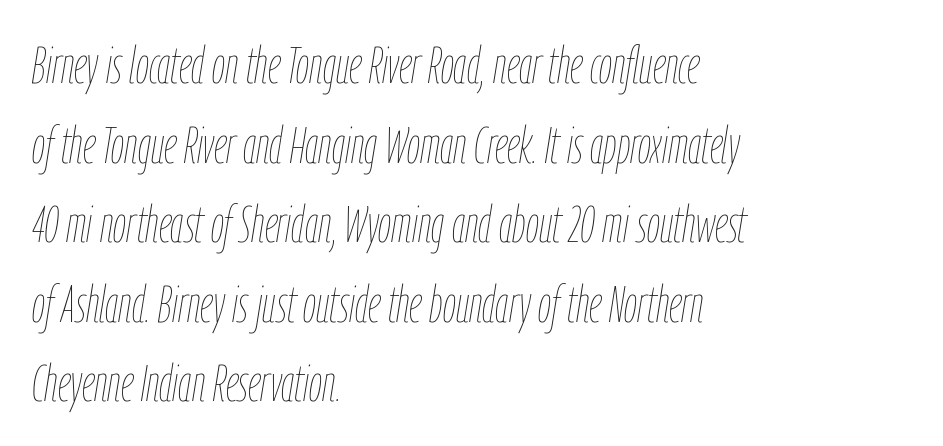
{"italic": "yes", "lean": "right", "slant_degrees": 9, "bold": "no", "weight": "thin", "width": "condensed", "stroke_contrast": "low", "x_height": "medium", "monospaced": "no", "underline": "no", "align": "left", "line_spacing": "normal", "line_spacing_ratio": 1.53, "letter_spacing": "normal", "letter_spacing_em": 0.0, "glyph_px": 52}
